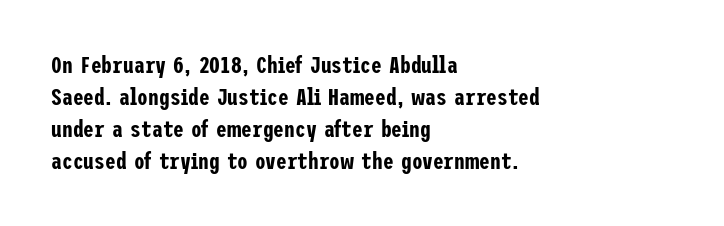
Q: Is the text italic (slanted)? A: No, it is upright.
Q: Is the text underlined? A: No.
Q: How is the paragraph aligned? A: Left-aligned.
Q: Is the spacing between letters normal or unusually wide? A: Normal.
Q: Is the spacing between lines tight, normal or loose? A: Normal.
